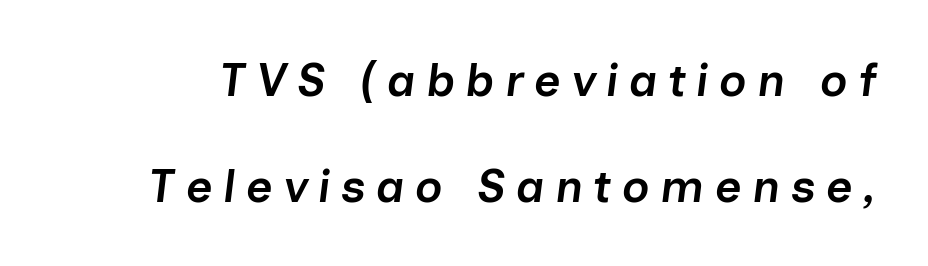
{"italic": "yes", "lean": "right", "slant_degrees": 7, "bold": "semi", "weight": "semibold", "width": "normal", "stroke_contrast": "low", "x_height": "medium", "monospaced": "no", "underline": "no", "line_spacing": "loose", "line_spacing_ratio": 2.3, "letter_spacing": "wide", "letter_spacing_em": 0.23, "glyph_px": 46}
